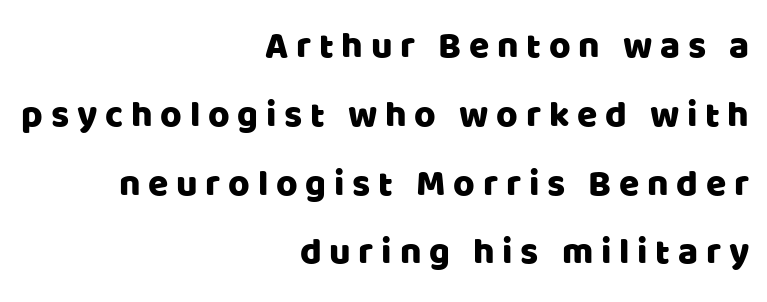
There is plenty of visible air inserted between adjacent glyphs. Casual observation: everything's shoved over to the right. Does the type have serifs? No, each stem ends abruptly. The passage shown is not underscored anywhere. This is the regular roman posture of the typeface. Spacing verdict: proportional, widths tailored to each character.
